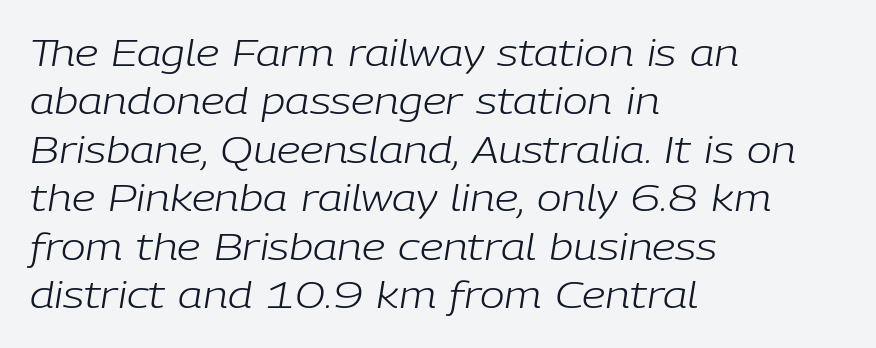
Q: Is the text bold? A: No.
Q: Is the text italic (slanted)? A: Yes, it leans right by about 9 degrees.
Q: Is the text underlined? A: No.
Q: How is the paragraph aligned? A: Left-aligned.
Q: Is the spacing between letters normal or unusually wide? A: Normal.
Q: Is the spacing between lines tight, normal or loose? A: Normal.
Q: Width (condensed, normal, or wide)? A: Normal.
Q: Stroke contrast? A: Low.
Q: x-height? A: Medium.
Q: Monospaced? A: No.
